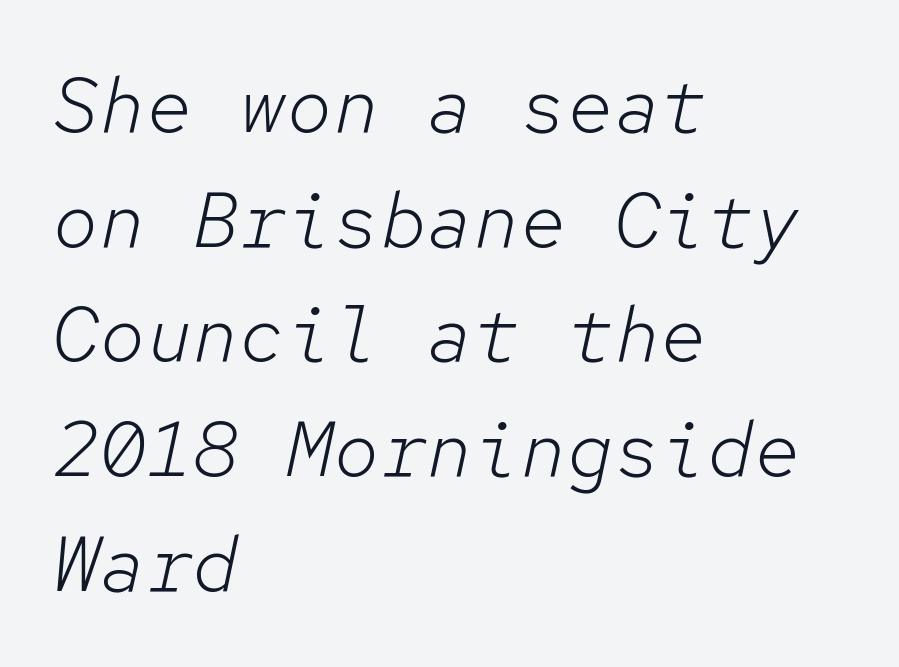
This rendering leaves character spacing at its baseline value. Is the stroke heavy? The answer is a plain regular-or-lighter. These lines are rendered in a fixed-pitch font. Lines of text with bare space underneath. The lines sit at an ordinary, default distance from one another.
